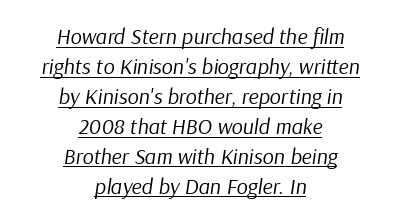
{"italic": "yes", "lean": "right", "slant_degrees": 9, "bold": "no", "underline": "yes", "align": "center", "line_spacing": "normal", "line_spacing_ratio": 1.36, "letter_spacing": "normal", "letter_spacing_em": 0.0, "glyph_px": 22}
